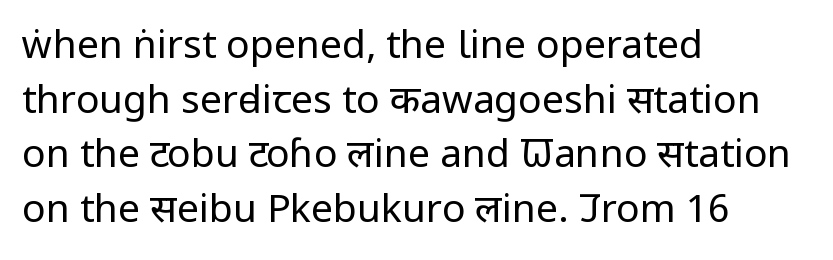
Vertically, the passage feels balanced, rows spaced as you'd expect. Stroke terminals: plain, sans-serif. Proportional: the letters do not fall into vertical columns. In terms of letterspacing, this is plain default setting.
